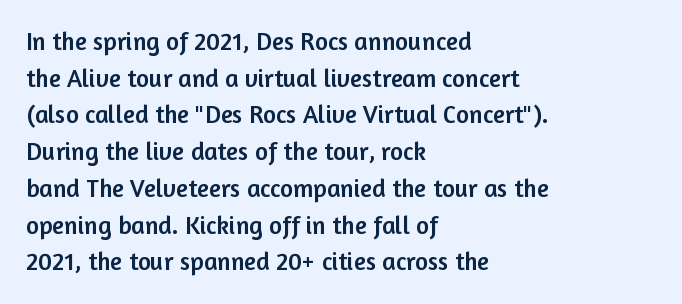
The image shows 25 px text type, upright; set left-aligned, normal line spacing (1.47x), normal letter spacing, not underlined.
